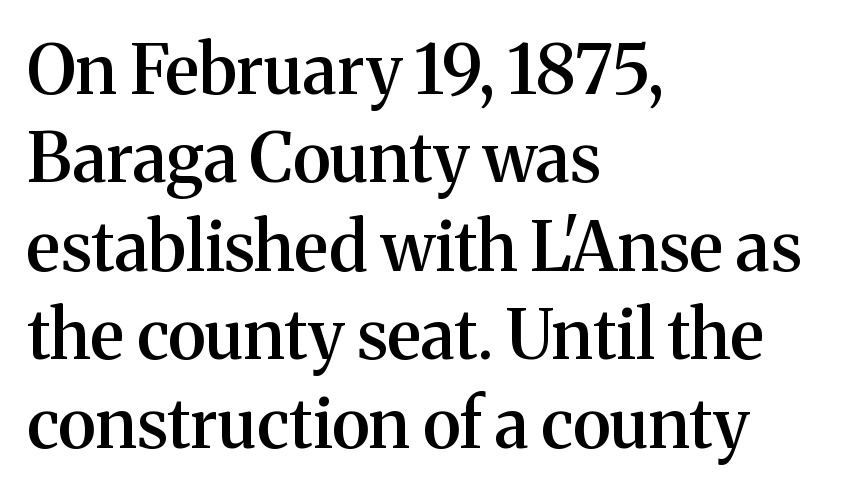
The lettering holds an erect, upright posture throughout. The lines sit at an ordinary, default distance from one another. Observe the ordinary spacing: letters are neighbours, not strangers. The ragged edge is on the right, which tells us the setting is flush left.
